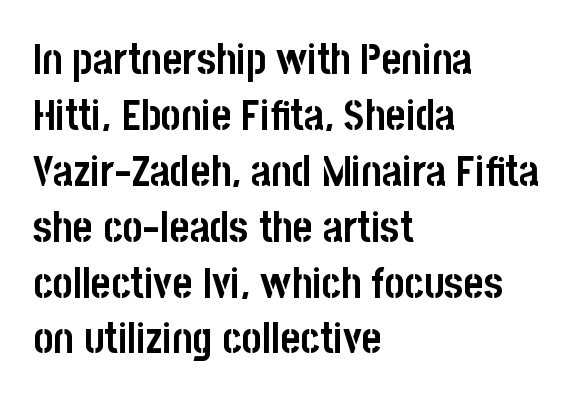
The image shows 43 px semibold, condensed sans-serif type, upright; set left-aligned, normal line spacing (1.3x), normal letter spacing, not underlined; low stroke contrast and a large x-height.
